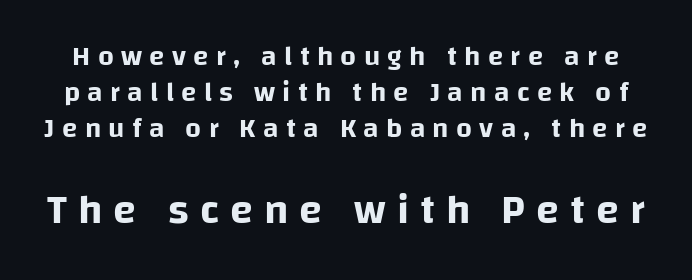
Q: Is the text italic (slanted)? A: No, it is upright.
Q: Is the typeface a serif or a sans-serif typeface? A: Sans-serif.
Q: Is the text underlined? A: No.
Q: Is the spacing between letters normal or unusually wide? A: Unusually wide.
Q: Is the spacing between lines tight, normal or loose? A: Normal.
Q: Which block of text is set in a larger size, the first (top) or the second (bottom)? A: The second (bottom) one.
Q: Width (condensed, normal, or wide)? A: Normal.
Q: Stroke contrast? A: Low.
Q: x-height? A: Large.
Q: Monospaced? A: No.
